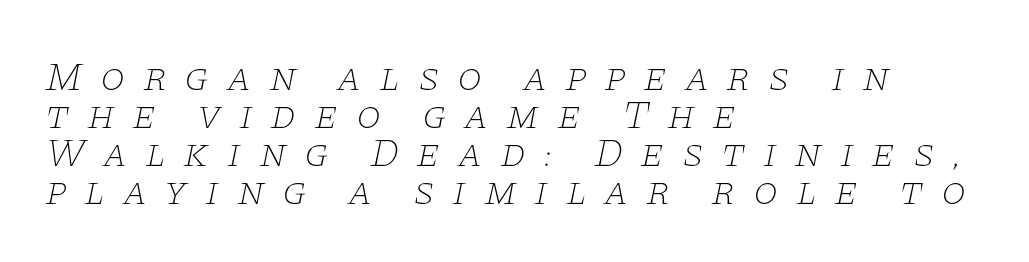
Q: Is the text bold? A: No.
Q: Is the text italic (slanted)? A: Yes, it leans right by about 11 degrees.
Q: Is the typeface a serif or a sans-serif typeface? A: Serif.
Q: Is the text underlined? A: No.
Q: How is the paragraph aligned? A: Left-aligned.
Q: Is the spacing between letters normal or unusually wide? A: Unusually wide.
Q: Is the spacing between lines tight, normal or loose? A: Tight.
Q: Width (condensed, normal, or wide)? A: Wide.
Q: Stroke contrast? A: Low.
Q: x-height? A: Large.
Q: Monospaced? A: No.
